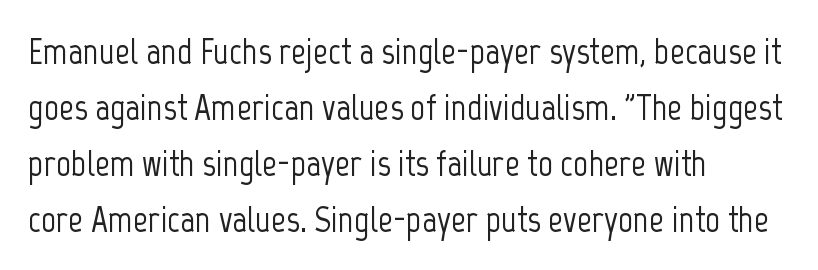
The image shows 37 px condensed sans-serif type, upright; set left-aligned, normal line spacing (1.51x), normal letter spacing, not underlined; low stroke contrast and a medium x-height.
